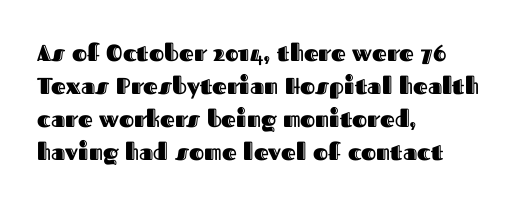
{"italic": "no", "underline": "no", "align": "left", "line_spacing": "normal", "line_spacing_ratio": 1.43, "letter_spacing": "normal", "letter_spacing_em": 0.0, "glyph_px": 23}
